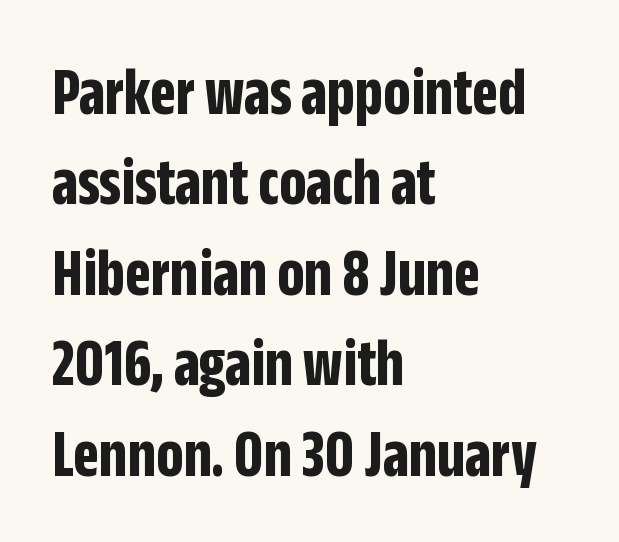
Q: Is the text bold? A: Yes.
Q: Is the text italic (slanted)? A: No, it is upright.
Q: Is the typeface a serif or a sans-serif typeface? A: Sans-serif.
Q: Is the text underlined? A: No.
Q: How is the paragraph aligned? A: Left-aligned.
Q: Is the spacing between letters normal or unusually wide? A: Normal.
Q: Is the spacing between lines tight, normal or loose? A: Normal.
Q: Width (condensed, normal, or wide)? A: Condensed.
Q: Stroke contrast? A: Low.
Q: x-height? A: Large.
Q: Monospaced? A: No.
